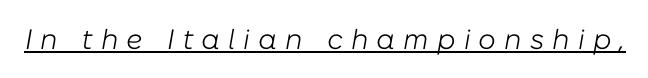
{"italic": "yes", "lean": "right", "slant_degrees": 10, "bold": "no", "weight": "light", "width": "normal", "stroke_contrast": "low", "x_height": "medium", "monospaced": "no", "underline": "yes", "letter_spacing": "wide", "letter_spacing_em": 0.29, "glyph_px": 28}
